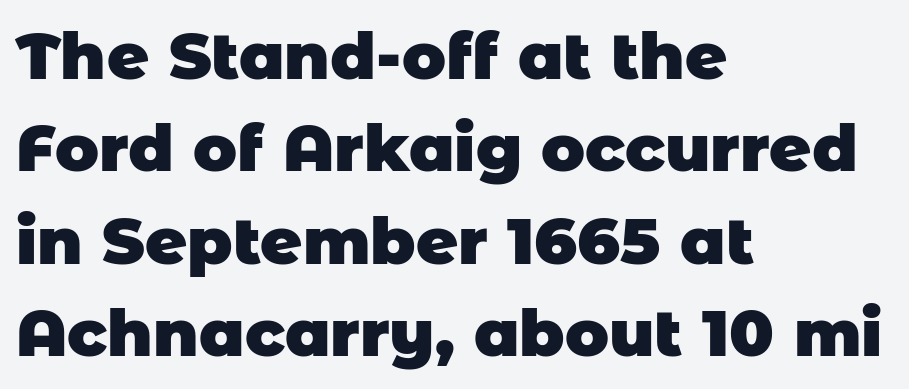
Q: Is the text bold? A: Yes.
Q: Is the typeface a serif or a sans-serif typeface? A: Sans-serif.
Q: Is the text underlined? A: No.
Q: How is the paragraph aligned? A: Left-aligned.
Q: Is the spacing between letters normal or unusually wide? A: Normal.
Q: Is the spacing between lines tight, normal or loose? A: Normal.
Q: Width (condensed, normal, or wide)? A: Normal.
Q: Stroke contrast? A: Low.
Q: x-height? A: Large.
Q: Monospaced? A: No.
